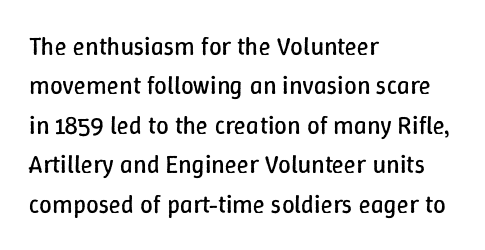
This block has exactly the height ordinary leading produces. Heft: none added — not bold. The face used here is rendered with its standard letterfit. Horizontally, the lines are justified to the leading edge only.
